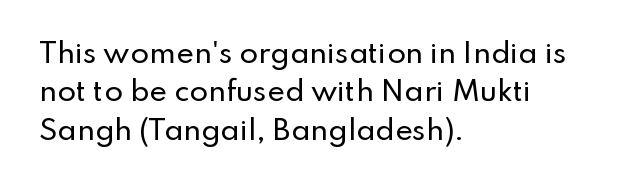
Q: Is the text italic (slanted)? A: No, it is upright.
Q: Is the text underlined? A: No.
Q: How is the paragraph aligned? A: Left-aligned.
Q: Is the spacing between letters normal or unusually wide? A: Normal.
Q: Is the spacing between lines tight, normal or loose? A: Normal.
